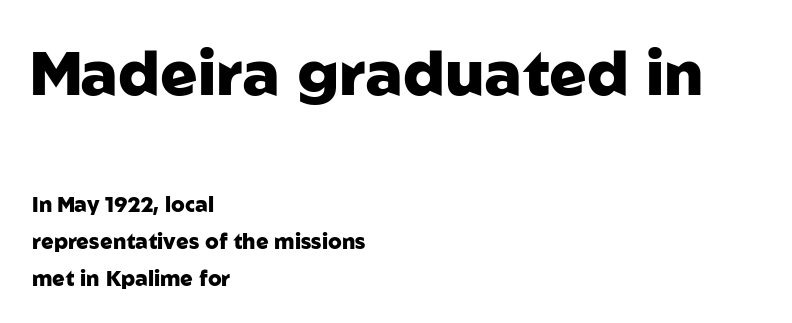
The image shows 62 px heavy sans-serif type, upright; set left-aligned, line spacing 1.75x, normal letter spacing, not underlined; the first (top) block is 2.95x larger; low stroke contrast and a medium x-height.
